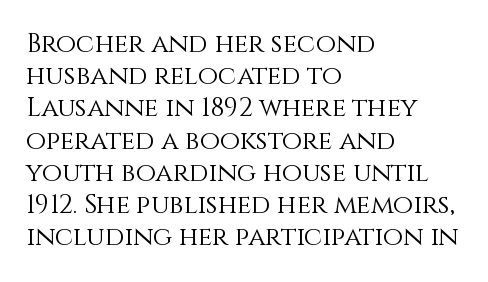
No letter is thick-stroked: the sample isn't bold. The lettering stays uniformly vertical, giving the passage a roman look. This sample uses plain, unmodified letter spacing. These lines stack with their left ends in a neat column. The gap between lines stays unmarked.
